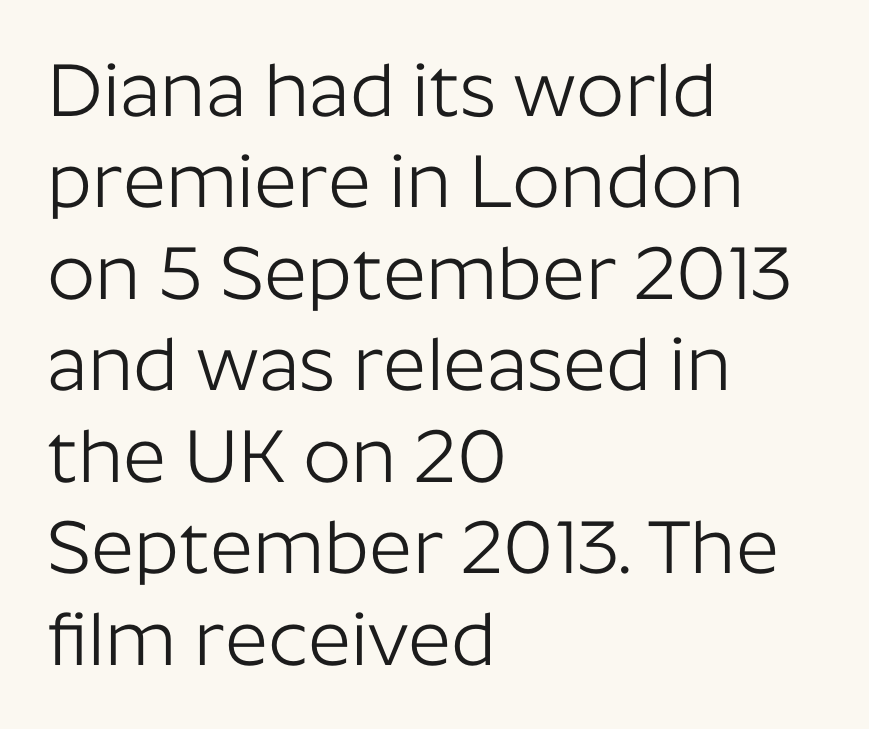
The image shows 75 px light sans-serif type, upright; set left-aligned, line spacing 1.22x, normal letter spacing, not underlined; low stroke contrast and a medium x-height.
